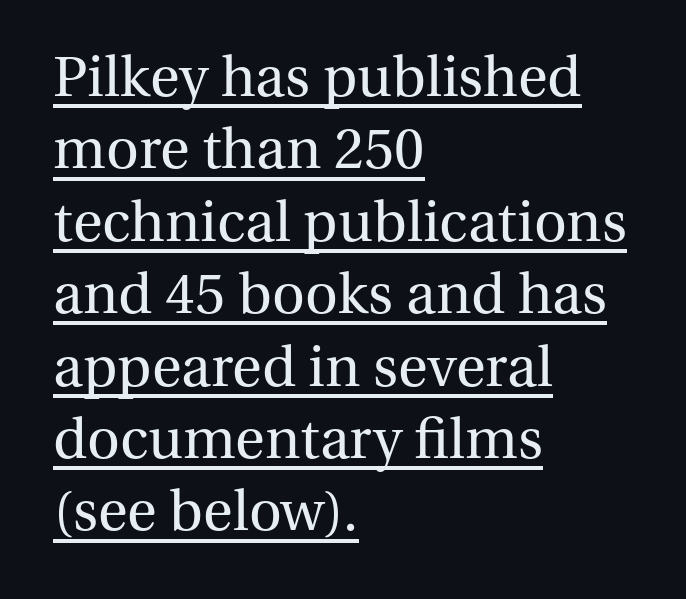
Q: Is the text bold? A: No.
Q: Is the text italic (slanted)? A: No, it is upright.
Q: Is the typeface a serif or a sans-serif typeface? A: Serif.
Q: Is the text underlined? A: Yes.
Q: How is the paragraph aligned? A: Left-aligned.
Q: Is the spacing between letters normal or unusually wide? A: Normal.
Q: Is the spacing between lines tight, normal or loose? A: Normal.
Q: Width (condensed, normal, or wide)? A: Normal.
Q: Stroke contrast? A: Medium.
Q: x-height? A: Medium.
Q: Monospaced? A: No.
